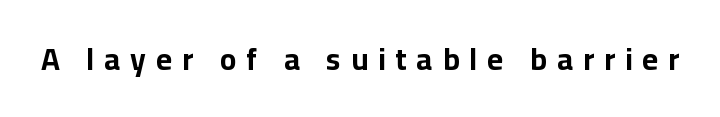
The image shows 31 px bold sans-serif type, upright; set unusually wide letter spacing (+0.32 em), not underlined; low stroke contrast and a medium x-height.
